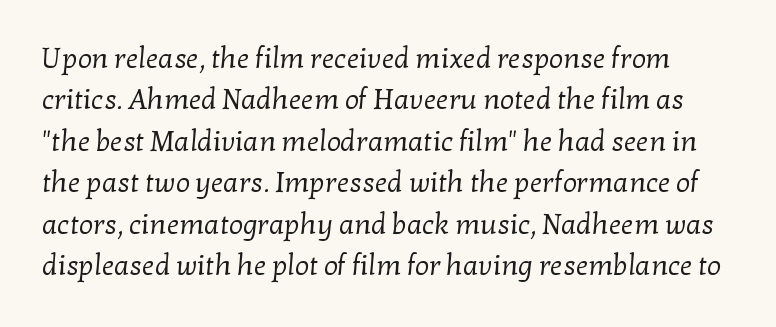
The block of text has a typical density, with ordinary space between rows. These lines keep a tight, regular rhythm from letter to letter. Descender tails drop into unmarked territory. Varying glyph widths throughout — classic text-font behaviour. A typesetter would label this face a serif.
